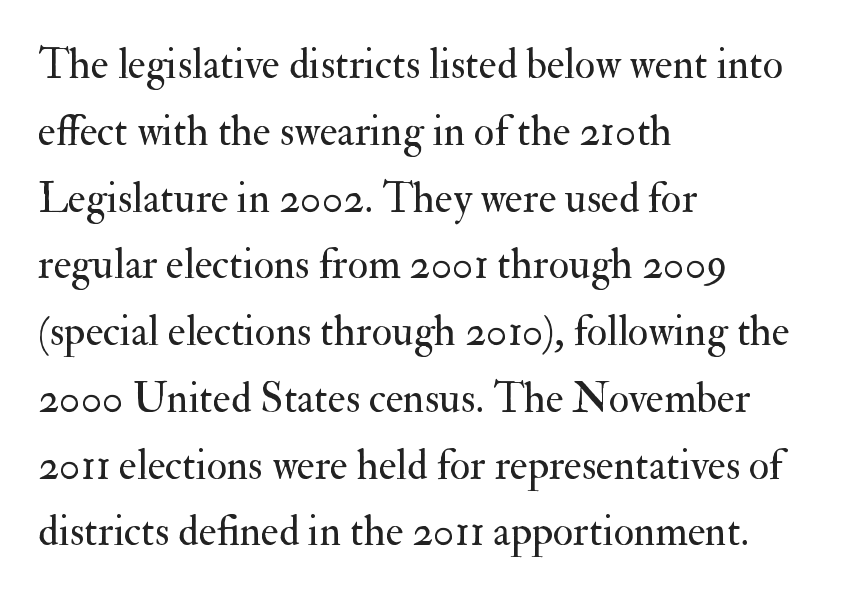
{"serif": "yes", "italic": "no", "bold": "no", "weight": "regular", "width": "normal", "stroke_contrast": "medium", "x_height": "small", "monospaced": "no", "underline": "no", "align": "left", "line_spacing": "normal", "line_spacing_ratio": 1.59, "letter_spacing": "normal", "letter_spacing_em": 0.0, "glyph_px": 42}
